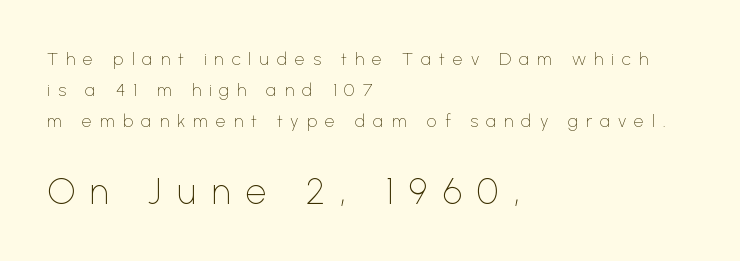
{"serif": "no", "italic": "no", "bold": "no", "weight": "thin", "width": "normal", "stroke_contrast": "low", "x_height": "medium", "monospaced": "no", "underline": "no", "align": "left", "line_spacing_ratio": 1.73, "letter_spacing": "wide", "letter_spacing_em": 0.43, "larger_block": "second", "size_ratio": 2.0, "glyph_px": 36}
